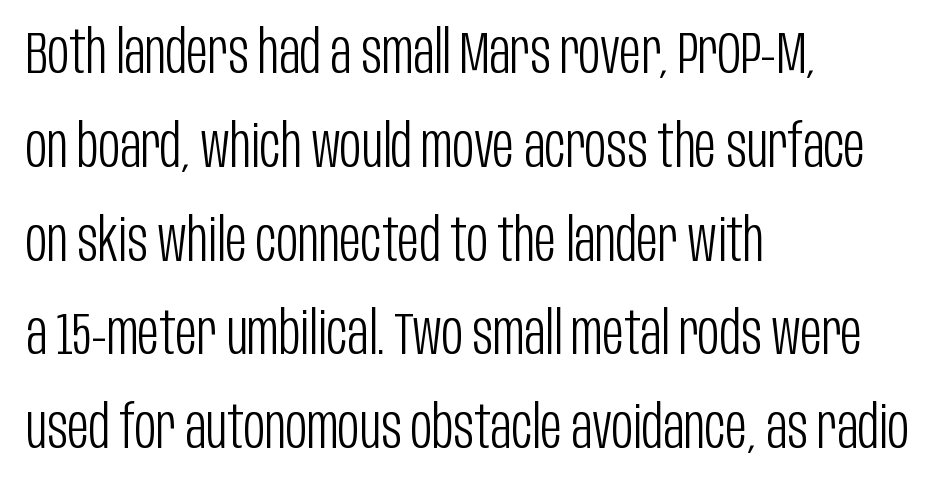
The image shows 59 px light, condensed sans-serif type, upright; set left-aligned, normal line spacing (1.59x), normal letter spacing, not underlined; low stroke contrast and a large x-height.
